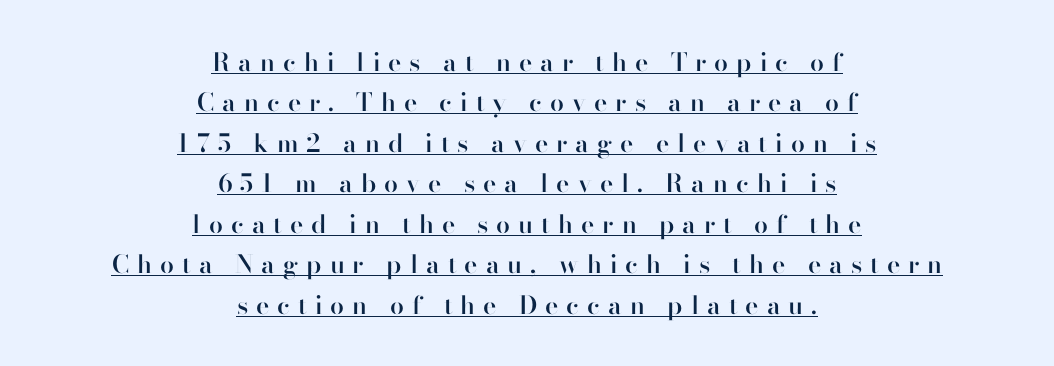
{"italic": "no", "bold": "semi", "underline": "yes", "align": "center", "line_spacing": "normal", "line_spacing_ratio": 1.62, "letter_spacing": "wide", "letter_spacing_em": 0.32, "glyph_px": 25}
